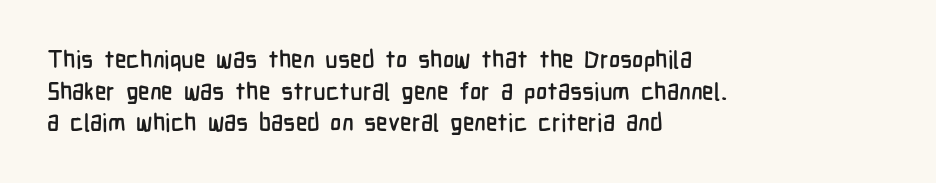
The image shows 24 px text type, upright; set left-aligned, normal line spacing (1.32x), normal letter spacing, not underlined.
